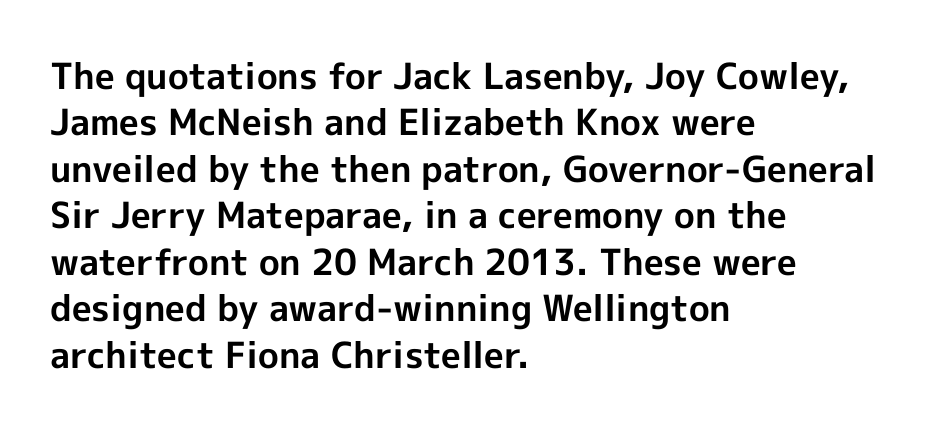
Look at the stroke-to-counter ratio: heavy, a bold. Nothing unusual about the tracking: characters are spaced as the font intends. A bare baseline throughout the passage. If you drew a ruler down the left edge, every line would touch it. Posture: vertical. Here the designer chose a conventional face with non-uniform glyph widths.
